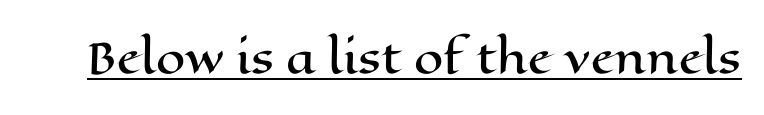
The image shows 42 px wide type, upright; set normal letter spacing, underlined; high stroke contrast and a medium x-height.
